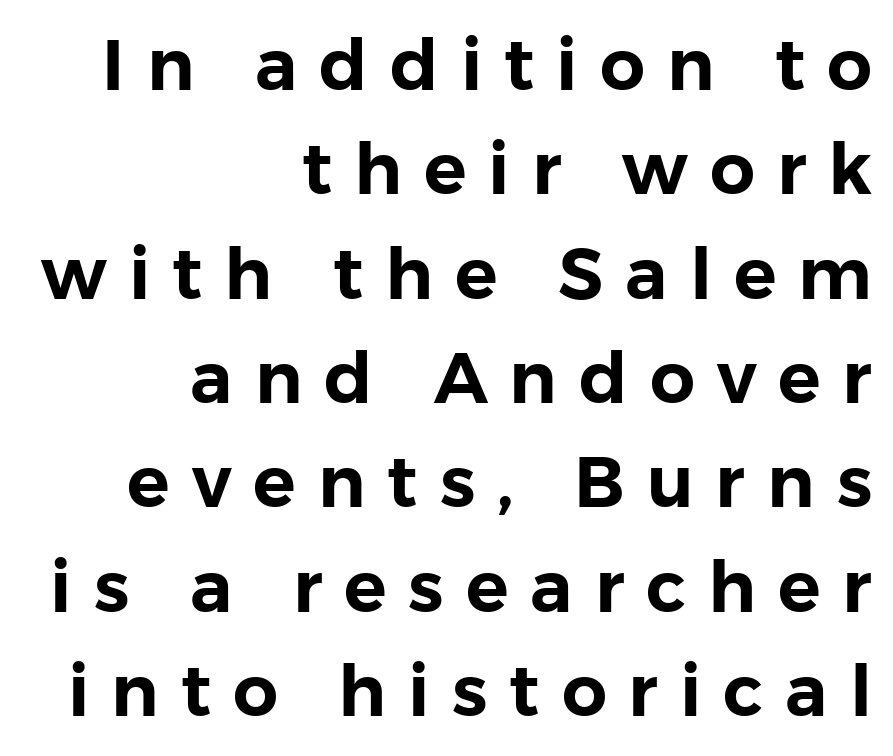
Q: Is the text italic (slanted)? A: No, it is upright.
Q: Is the typeface a serif or a sans-serif typeface? A: Sans-serif.
Q: Is the text underlined? A: No.
Q: How is the paragraph aligned? A: Right-aligned.
Q: Is the spacing between letters normal or unusually wide? A: Unusually wide.
Q: Is the spacing between lines tight, normal or loose? A: Normal.
Q: Width (condensed, normal, or wide)? A: Normal.
Q: Stroke contrast? A: Low.
Q: x-height? A: Medium.
Q: Monospaced? A: No.
